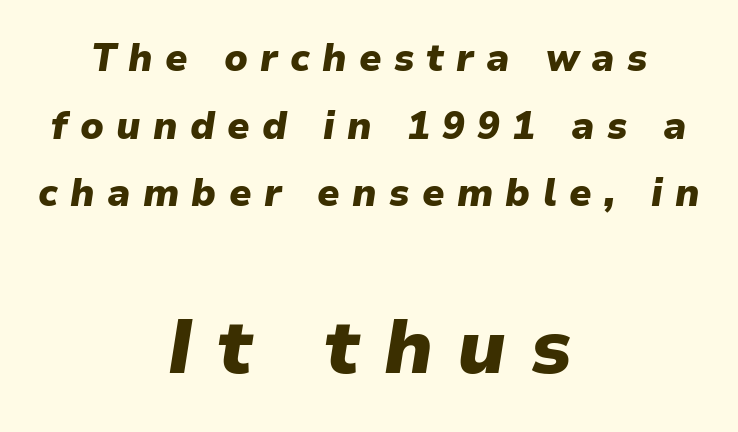
Is this a fixed-width face? No — the glyphs have proportional, varying widths. Beneath every word, the page is bare. The letters are spread apart with noticeably loose tracking. A typesetter would mark this as italic. Typesetter's note: full bold, strokes at maximum text heaviness. The second block has been scaled up relative to the first.
